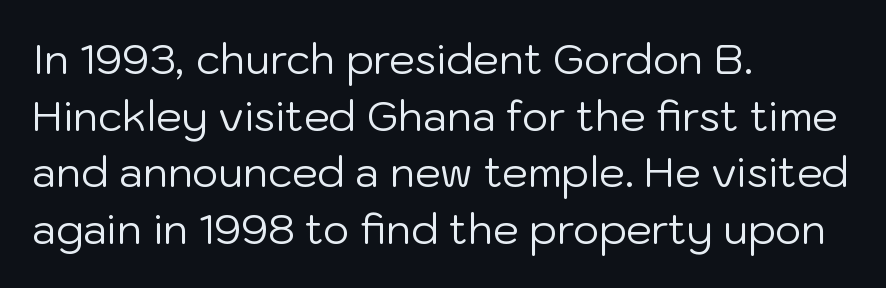
Is there any slant? The stems are plumb. The passage shown is typeset with a sans-serif family. Note the varied advance widths — an 'i' is clearly narrower than an 'm'. Each word holds together tightly as a unit, with standard inter-letter gaps. Each stroke keeps to a modest, everyday thickness or less. Honestly, the row spacing looks completely unremarkable.
